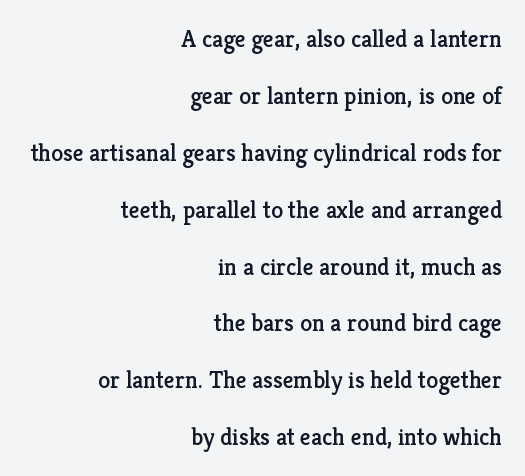
Q: Is the text italic (slanted)? A: No, it is upright.
Q: Is the text underlined? A: No.
Q: How is the paragraph aligned? A: Right-aligned.
Q: Is the spacing between letters normal or unusually wide? A: Normal.
Q: Is the spacing between lines tight, normal or loose? A: Loose.
